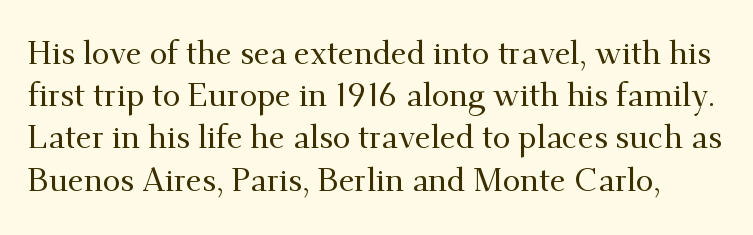
The image shows 32 px serif type, upright; set normal line spacing (1.32x), normal letter spacing, not underlined; medium stroke contrast and a small x-height.
